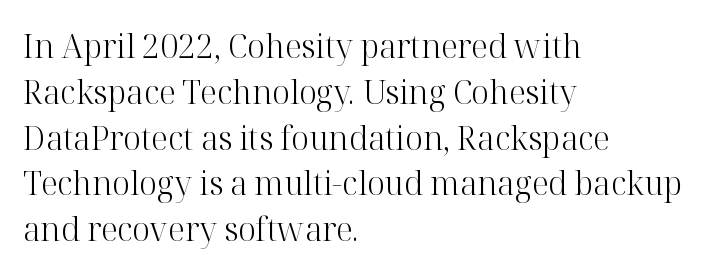
{"serif": "yes", "italic": "no", "bold": "no", "weight": "light", "width": "normal", "stroke_contrast": "high", "x_height": "medium", "monospaced": "no", "underline": "no", "align": "left", "line_spacing": "normal", "line_spacing_ratio": 1.43, "letter_spacing": "normal", "letter_spacing_em": 0.0, "glyph_px": 32}
